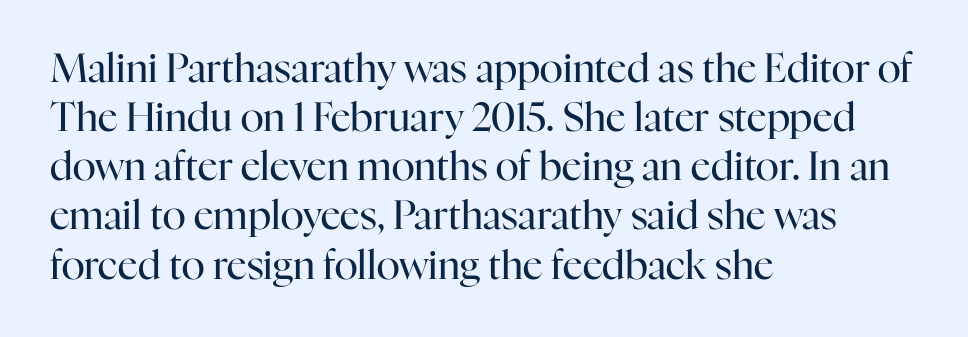
Q: Is the text bold? A: No.
Q: Is the text italic (slanted)? A: No, it is upright.
Q: Is the typeface a serif or a sans-serif typeface? A: Serif.
Q: Is the text underlined? A: No.
Q: How is the paragraph aligned? A: Left-aligned.
Q: Is the spacing between letters normal or unusually wide? A: Normal.
Q: Is the spacing between lines tight, normal or loose? A: Normal.
Q: Width (condensed, normal, or wide)? A: Normal.
Q: Stroke contrast? A: High.
Q: x-height? A: Medium.
Q: Monospaced? A: No.
